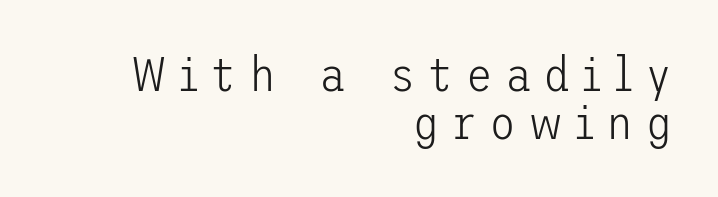
Letter spacing: wide. The passage shown is not underscored anywhere. These lines were composed using upright roman letters. This sample trades vertical openness for compactness between lines.
